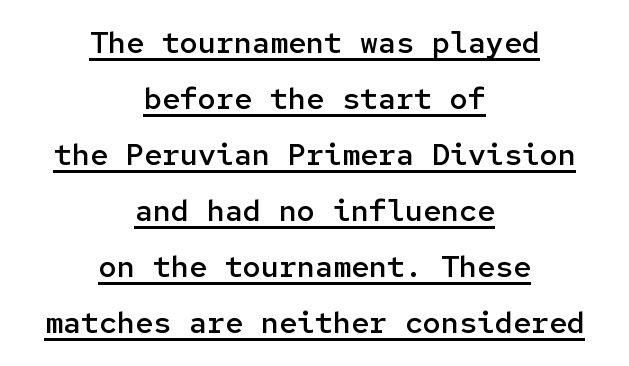
{"serif": "no", "italic": "no", "bold": "semi", "weight": "semibold", "width": "normal", "stroke_contrast": "low", "x_height": "medium", "monospaced": "yes", "underline": "yes", "align": "center", "line_spacing_ratio": 1.87, "letter_spacing": "normal", "letter_spacing_em": 0.0, "glyph_px": 30}
